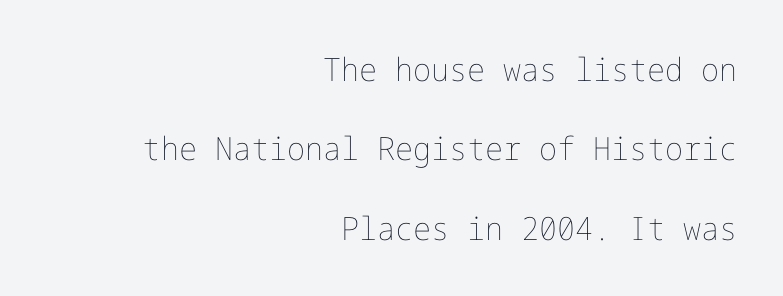
No extra tracking has been applied to these lines. Right-aligned paragraph, ragged on the left. What's the leading like? Stretched, with rows far apart. You can tell it's not italic because the verticals are truly vertical. Bold? No — there's no thickening of the strokes. Just letters on the line, the space beneath them empty.
